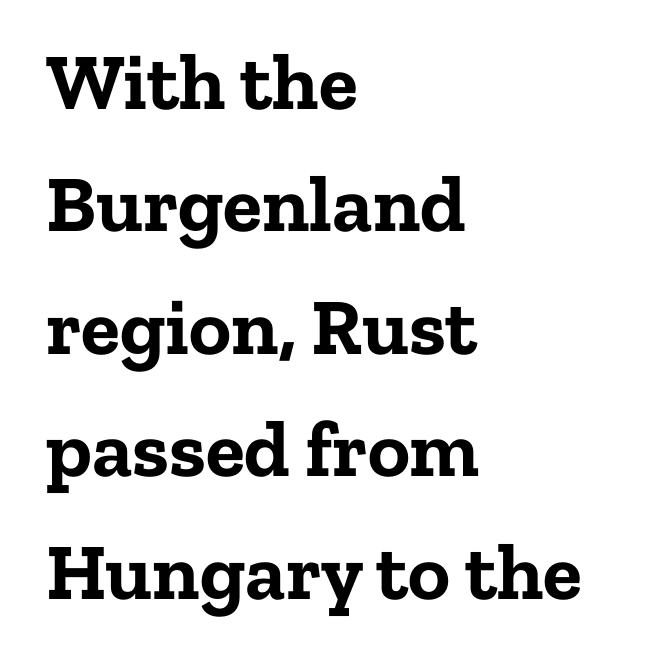
Q: Is the text bold? A: Yes.
Q: Is the text italic (slanted)? A: No, it is upright.
Q: Is the typeface a serif or a sans-serif typeface? A: Serif.
Q: Is the text underlined? A: No.
Q: How is the paragraph aligned? A: Left-aligned.
Q: Is the spacing between letters normal or unusually wide? A: Normal.
Q: Is the spacing between lines tight, normal or loose? A: Normal.
Q: Width (condensed, normal, or wide)? A: Normal.
Q: Stroke contrast? A: Low.
Q: x-height? A: Medium.
Q: Monospaced? A: No.
